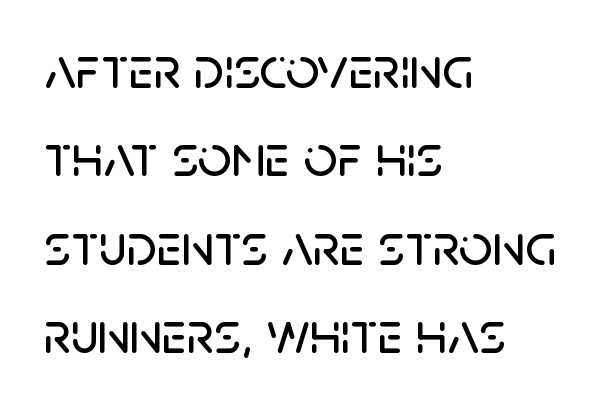
Q: Is the text italic (slanted)? A: No, it is upright.
Q: Is the typeface a serif or a sans-serif typeface? A: Sans-serif.
Q: Is the text underlined? A: No.
Q: How is the paragraph aligned? A: Left-aligned.
Q: Is the spacing between letters normal or unusually wide? A: Normal.
Q: Is the spacing between lines tight, normal or loose? A: Normal.
Q: Width (condensed, normal, or wide)? A: Normal.
Q: Stroke contrast? A: Low.
Q: x-height? A: Large.
Q: Monospaced? A: No.
